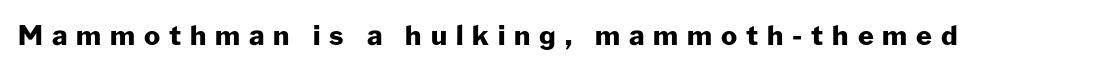
{"italic": "no", "bold": "yes", "underline": "no", "letter_spacing": "wide", "letter_spacing_em": 0.33, "glyph_px": 27}
